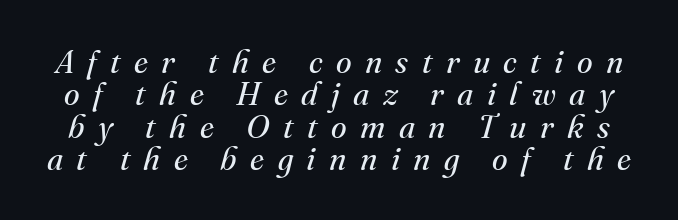
{"serif": "yes", "italic": "yes", "lean": "right", "slant_degrees": 16, "bold": "no", "weight": "regular", "width": "normal", "stroke_contrast": "medium", "x_height": "small", "monospaced": "no", "underline": "no", "line_spacing": "tight", "line_spacing_ratio": 1.01, "letter_spacing": "wide", "letter_spacing_em": 0.42, "glyph_px": 32}
